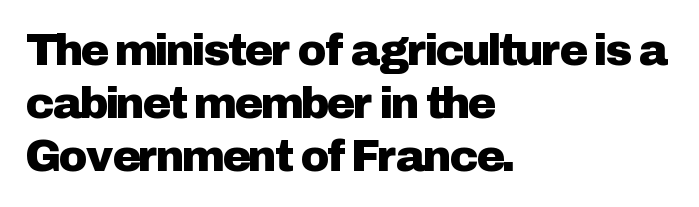
The image shows 44 px sans-serif type, upright; set left-aligned, line spacing 1.2x, normal letter spacing, not underlined; low stroke contrast and a medium x-height.
